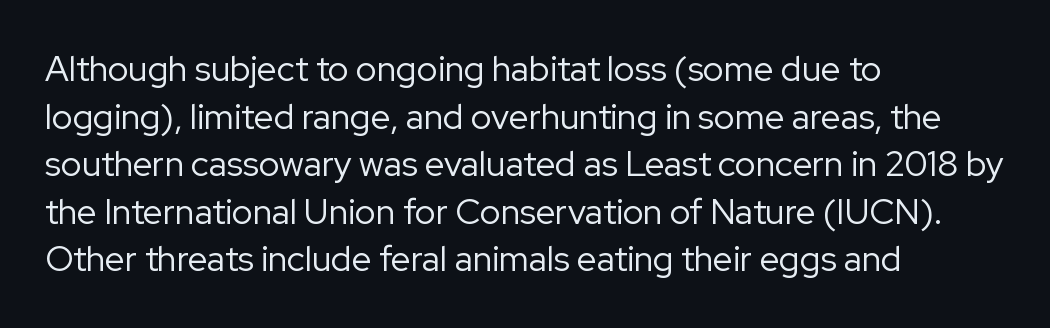
{"serif": "no", "italic": "no", "bold": "no", "weight": "regular", "width": "normal", "stroke_contrast": "low", "x_height": "medium", "monospaced": "no", "underline": "no", "align": "left", "line_spacing": "normal", "line_spacing_ratio": 1.36, "letter_spacing": "normal", "letter_spacing_em": 0.0, "glyph_px": 35}
